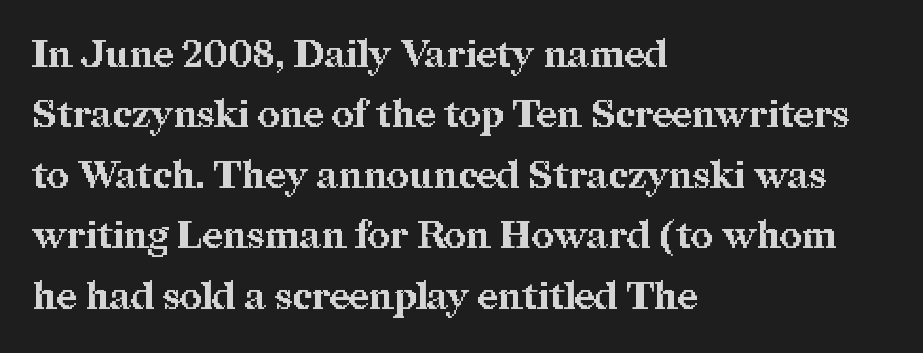
Q: Is the text bold? A: Yes.
Q: Is the text italic (slanted)? A: No, it is upright.
Q: Is the typeface a serif or a sans-serif typeface? A: Serif.
Q: Is the text underlined? A: No.
Q: How is the paragraph aligned? A: Left-aligned.
Q: Is the spacing between letters normal or unusually wide? A: Normal.
Q: Is the spacing between lines tight, normal or loose? A: Normal.
Q: Width (condensed, normal, or wide)? A: Normal.
Q: Stroke contrast? A: Medium.
Q: x-height? A: Medium.
Q: Monospaced? A: No.
